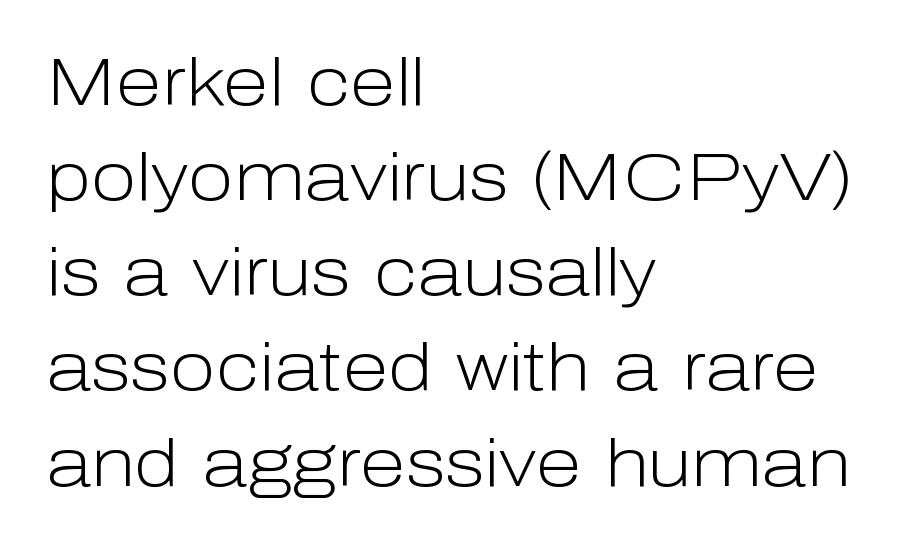
{"serif": "no", "italic": "no", "bold": "no", "weight": "light", "width": "normal", "stroke_contrast": "low", "x_height": "medium", "monospaced": "no", "underline": "no", "align": "left", "line_spacing": "normal", "line_spacing_ratio": 1.42, "letter_spacing": "normal", "letter_spacing_em": 0.0, "glyph_px": 67}
